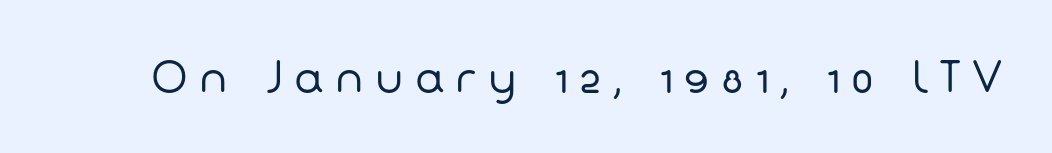
The image shows 40 px regular-weight sans-serif type; set unusually wide letter spacing (+0.29 em), not underlined; low stroke contrast and a medium x-height.
